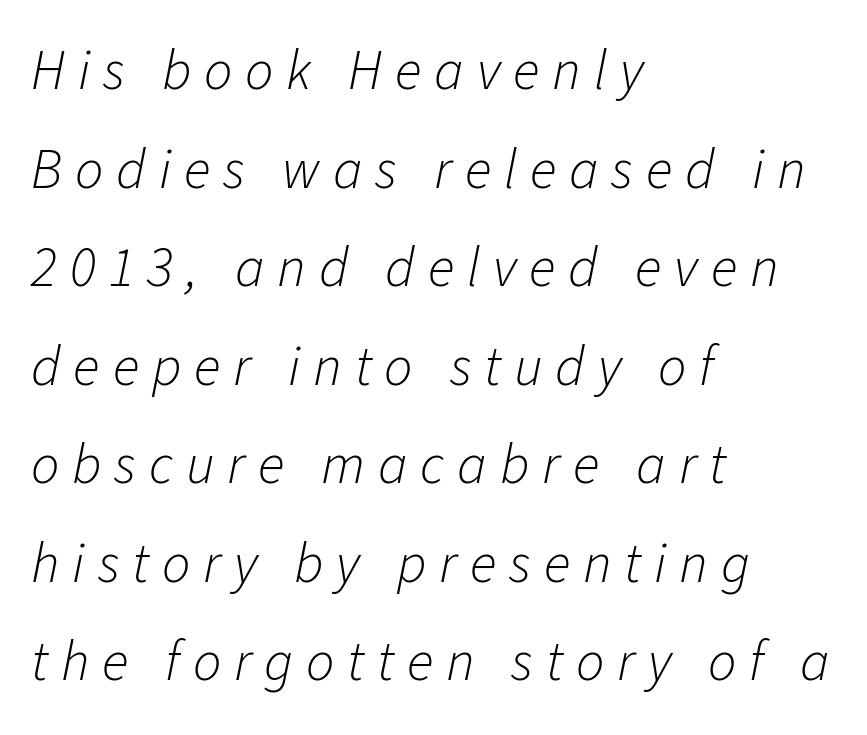
Each stroke keeps to a modest, everyday thickness or less. Note the varied advance widths — an 'i' is clearly narrower than an 'm'. Just letters on the line, the space beneath them empty. When letters slant like this, we call the style italic.
